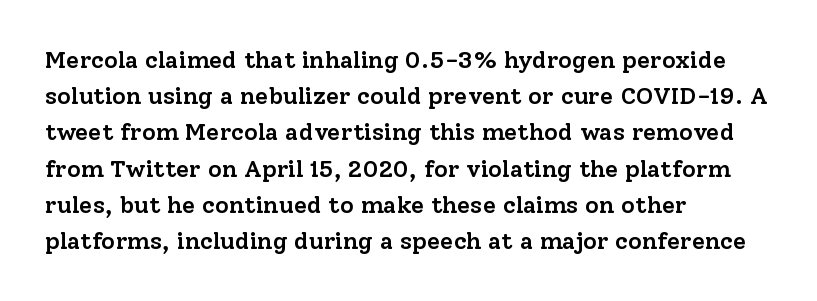
The image shows 24 px text type, upright; set left-aligned, normal line spacing (1.51x), normal letter spacing, not underlined.
